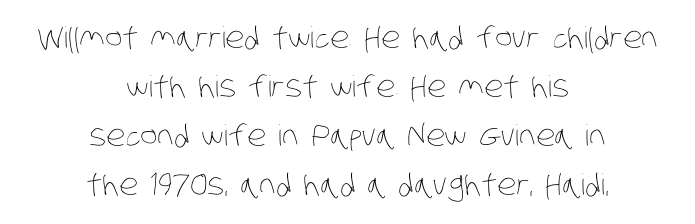
The image shows 29 px thin, condensed type; set centered, normal line spacing (1.69x), normal letter spacing, not underlined; low stroke contrast and a large x-height.
